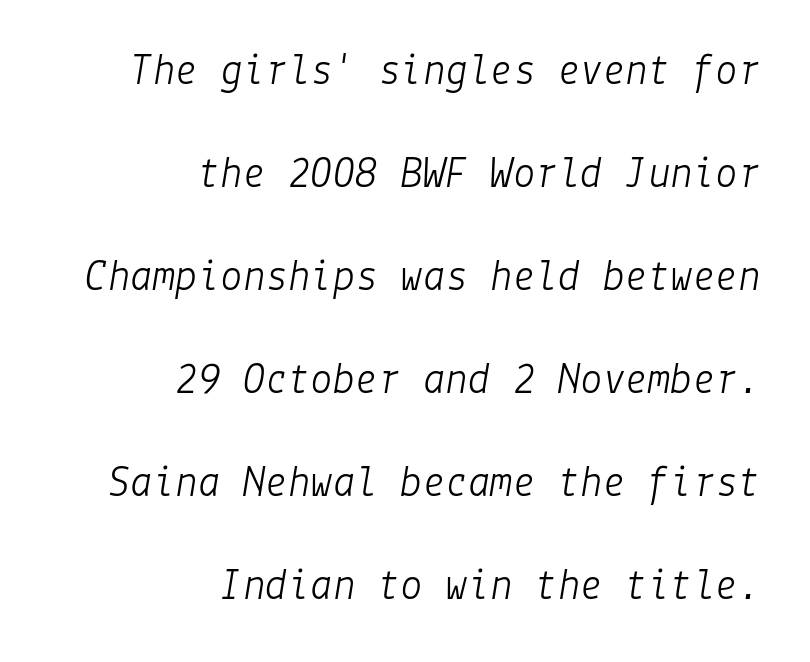
The image shows 45 px light type, italic (leaning right); set right-aligned, loose line spacing (2.29x), normal letter spacing, not underlined; low stroke contrast and a medium x-height.
